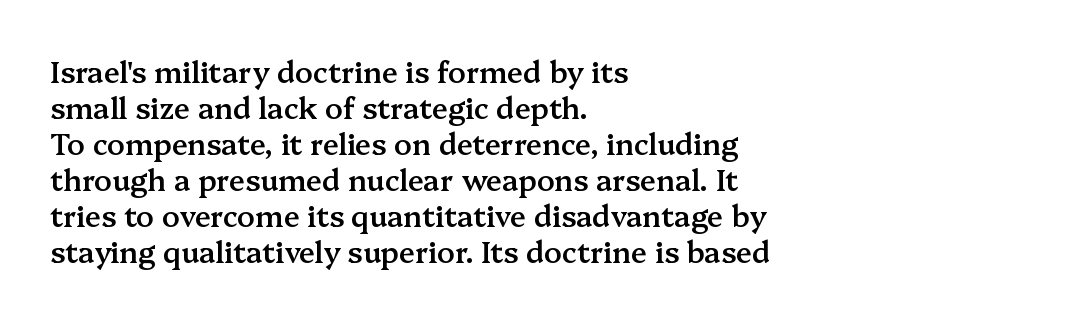
{"serif": "yes", "italic": "no", "bold": "semi", "weight": "semibold", "width": "normal", "stroke_contrast": "medium", "x_height": "medium", "monospaced": "no", "underline": "no", "align": "left", "line_spacing_ratio": 1.24, "letter_spacing": "normal", "letter_spacing_em": 0.0, "glyph_px": 29}
